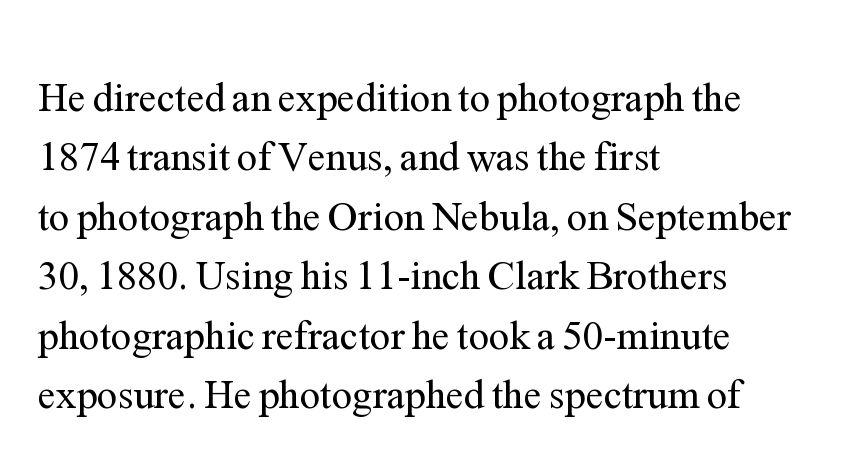
{"serif": "yes", "italic": "no", "bold": "no", "weight": "regular", "width": "normal", "stroke_contrast": "medium", "x_height": "medium", "monospaced": "no", "underline": "no", "align": "left", "line_spacing": "normal", "line_spacing_ratio": 1.45, "letter_spacing": "normal", "letter_spacing_em": 0.0, "glyph_px": 41}
